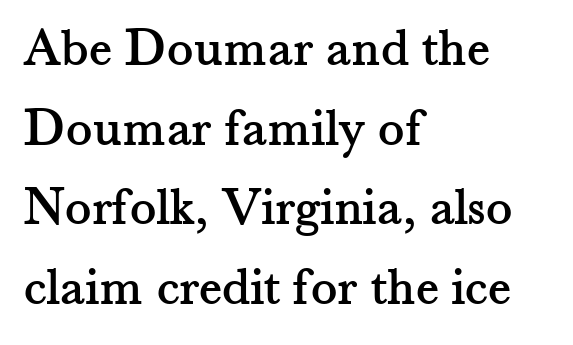
The image shows 55 px serif type, upright; set left-aligned, normal line spacing (1.45x), normal letter spacing, not underlined; medium stroke contrast and a small x-height.
